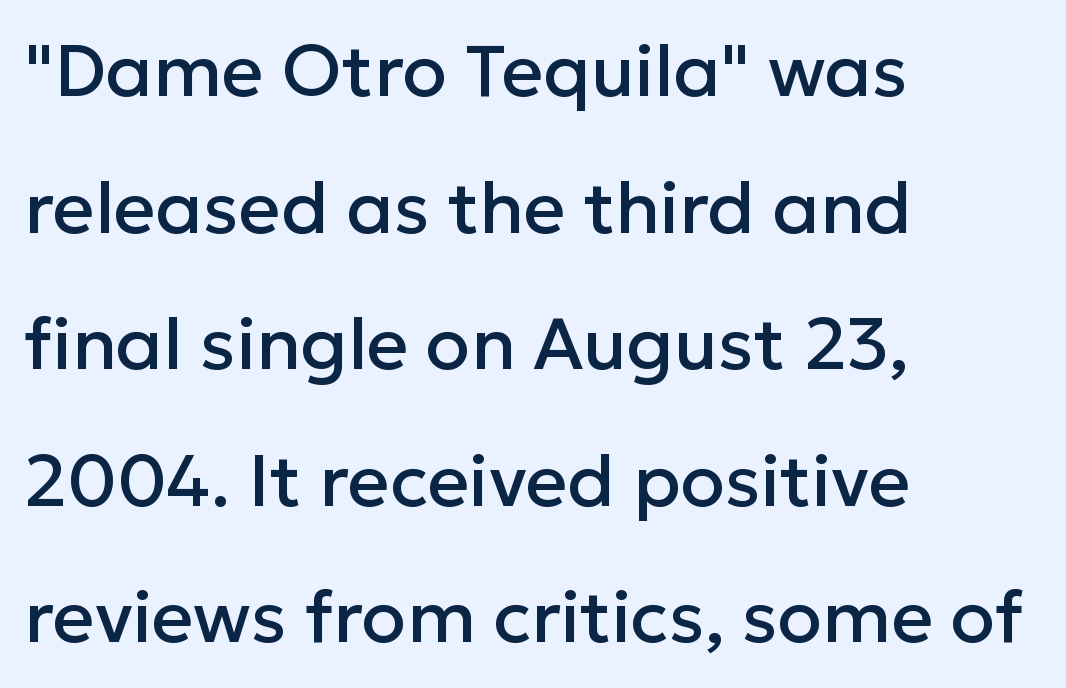
A typesetter would call this proportional, since set widths differ per character. Are there feet on the stems? There aren't — it's a sans. When letters stand straight like this, we call the style roman or upright. The typesetter chose a ragged-right arrangement here. Words appear dense and cohesive because spacing is normal.
